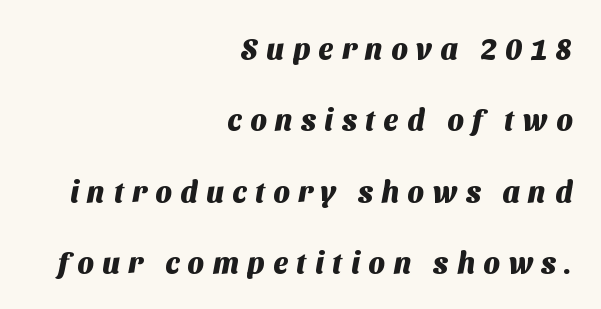
Q: Is the text bold? A: Yes.
Q: Is the typeface a serif or a sans-serif typeface? A: Sans-serif.
Q: Is the text underlined? A: No.
Q: How is the paragraph aligned? A: Right-aligned.
Q: Is the spacing between letters normal or unusually wide? A: Unusually wide.
Q: Is the spacing between lines tight, normal or loose? A: Loose.
Q: Width (condensed, normal, or wide)? A: Normal.
Q: Stroke contrast? A: Medium.
Q: x-height? A: Medium.
Q: Monospaced? A: No.
